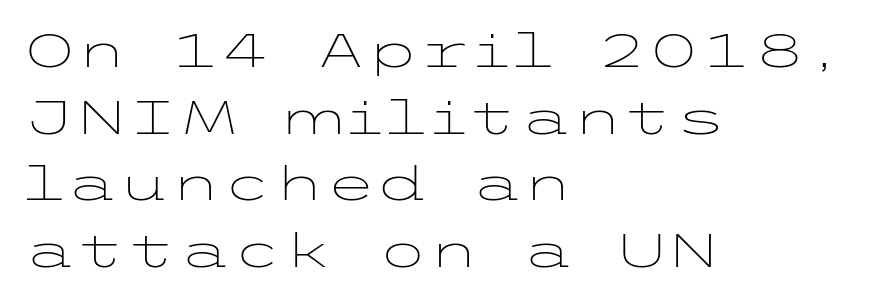
Any mark beneath the type? The region is blank. Nobody touched the tracking dial on this one. Serif or sans? Sans — the stroke terminals are bare. Unlike italic type, these characters show no tilt at all.
